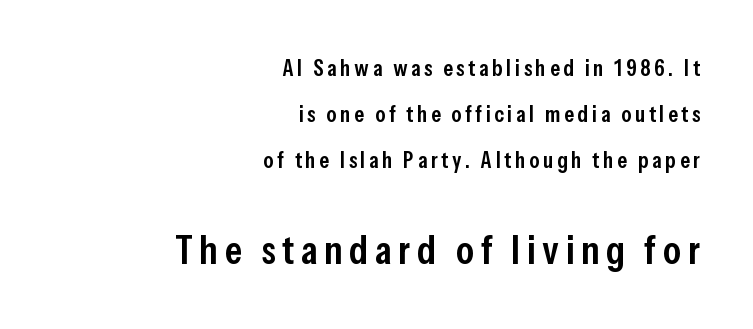
{"serif": "no", "italic": "no", "bold": "semi", "weight": "semibold", "width": "condensed", "stroke_contrast": "low", "x_height": "medium", "monospaced": "no", "underline": "no", "align": "right", "line_spacing": "loose", "line_spacing_ratio": 2.01, "larger_block": "second", "size_ratio": 1.78, "glyph_px": 41}
